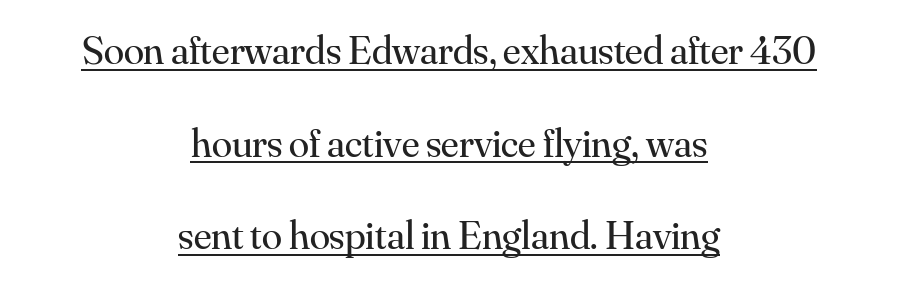
Q: Is the text bold? A: No.
Q: Is the text italic (slanted)? A: No, it is upright.
Q: Is the typeface a serif or a sans-serif typeface? A: Serif.
Q: Is the text underlined? A: Yes.
Q: How is the paragraph aligned? A: Centered.
Q: Is the spacing between letters normal or unusually wide? A: Normal.
Q: Is the spacing between lines tight, normal or loose? A: Loose.
Q: Width (condensed, normal, or wide)? A: Normal.
Q: Stroke contrast? A: Medium.
Q: x-height? A: Small.
Q: Monospaced? A: No.
